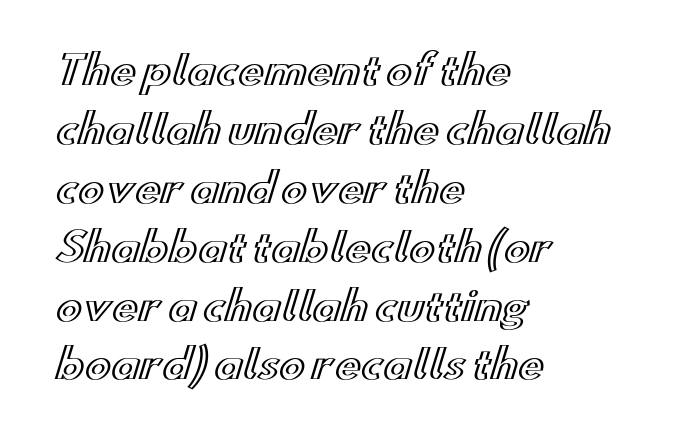
Q: Is the text italic (slanted)? A: Yes.
Q: Is the text underlined? A: No.
Q: How is the paragraph aligned? A: Left-aligned.
Q: Is the spacing between letters normal or unusually wide? A: Normal.
Q: Is the spacing between lines tight, normal or loose? A: Normal.
Q: Width (condensed, normal, or wide)? A: Wide.
Q: x-height? A: Small.
Q: Monospaced? A: No.
